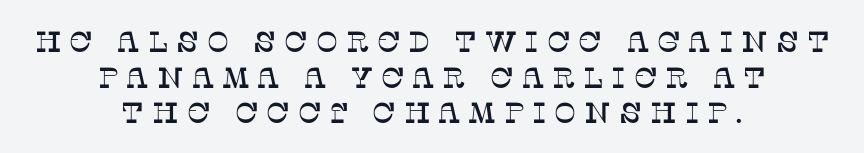
The image shows 29 px serif type, upright; set centered, line spacing 1.23x, unusually wide letter spacing (+0.27 em), not underlined; low stroke contrast and a large x-height.
